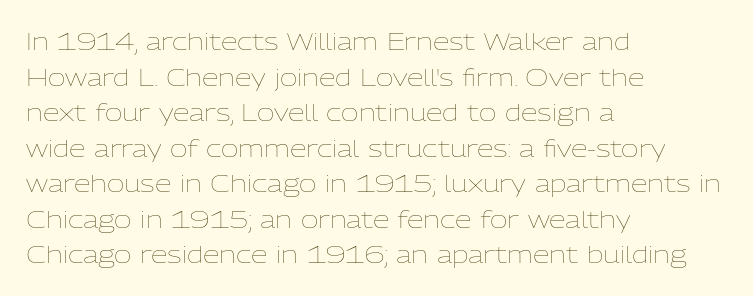
{"italic": "no", "bold": "no", "underline": "no", "align": "left", "line_spacing": "normal", "line_spacing_ratio": 1.48, "letter_spacing": "normal", "letter_spacing_em": 0.0, "glyph_px": 24}
